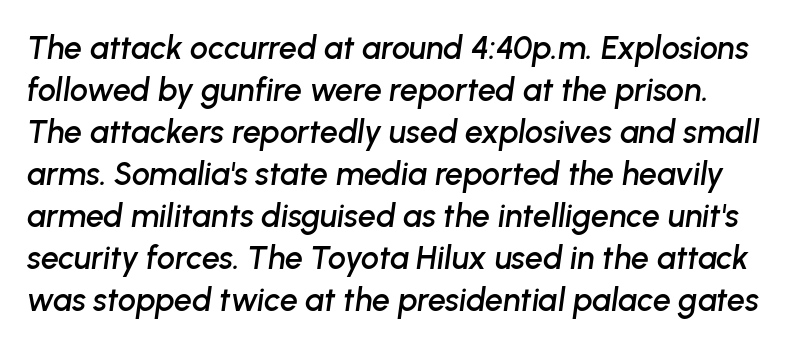
The foot of each line stays bare and open. Looks like regular typesetting: each glyph gets only the width it needs. Every character sits at an angle, as italics do. Does the leading feel generous? No, just average.
